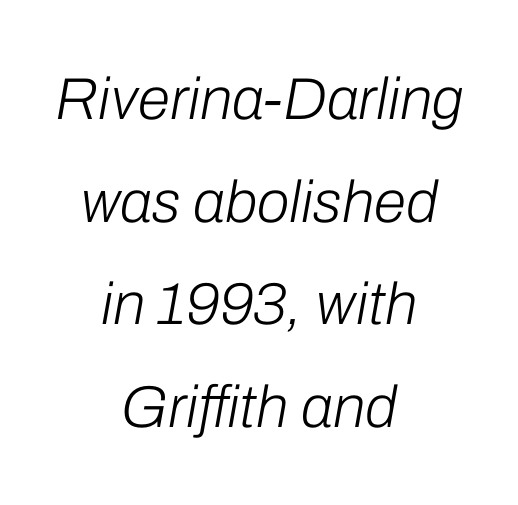
Q: Is the text bold? A: No.
Q: Is the text italic (slanted)? A: Yes, it leans right by about 10 degrees.
Q: Is the text underlined? A: No.
Q: How is the paragraph aligned? A: Centered.
Q: Is the spacing between letters normal or unusually wide? A: Normal.
Q: Width (condensed, normal, or wide)? A: Normal.
Q: Stroke contrast? A: Low.
Q: x-height? A: Medium.
Q: Monospaced? A: No.
